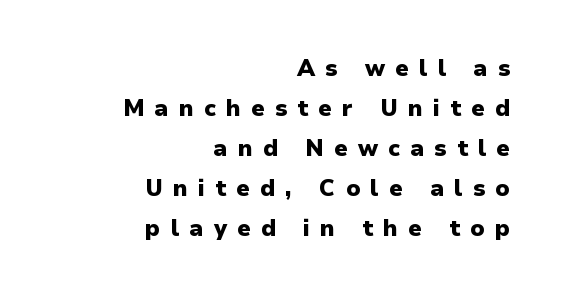
Q: Is the text bold? A: Yes.
Q: Is the text italic (slanted)? A: No, it is upright.
Q: Is the text underlined? A: No.
Q: How is the paragraph aligned? A: Right-aligned.
Q: Is the spacing between letters normal or unusually wide? A: Unusually wide.
